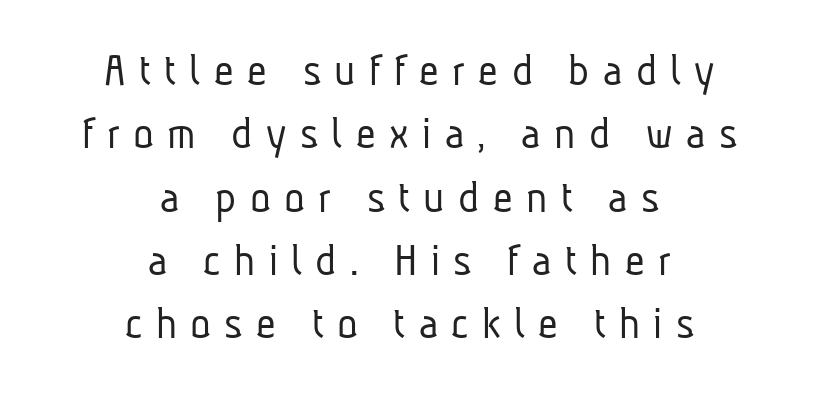
Q: Is the text bold? A: No.
Q: Is the typeface a serif or a sans-serif typeface? A: Sans-serif.
Q: Is the text underlined? A: No.
Q: How is the paragraph aligned? A: Centered.
Q: Is the spacing between letters normal or unusually wide? A: Unusually wide.
Q: Is the spacing between lines tight, normal or loose? A: Normal.
Q: Width (condensed, normal, or wide)? A: Condensed.
Q: Stroke contrast? A: Low.
Q: x-height? A: Medium.
Q: Monospaced? A: No.
